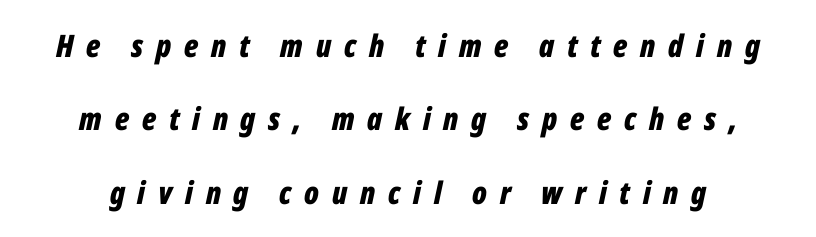
{"italic": "yes", "lean": "right", "slant_degrees": 12, "bold": "yes", "weight": "bold", "width": "condensed", "stroke_contrast": "low", "x_height": "medium", "monospaced": "no", "underline": "no", "line_spacing": "loose", "line_spacing_ratio": 2.37, "letter_spacing": "wide", "letter_spacing_em": 0.41, "glyph_px": 31}
